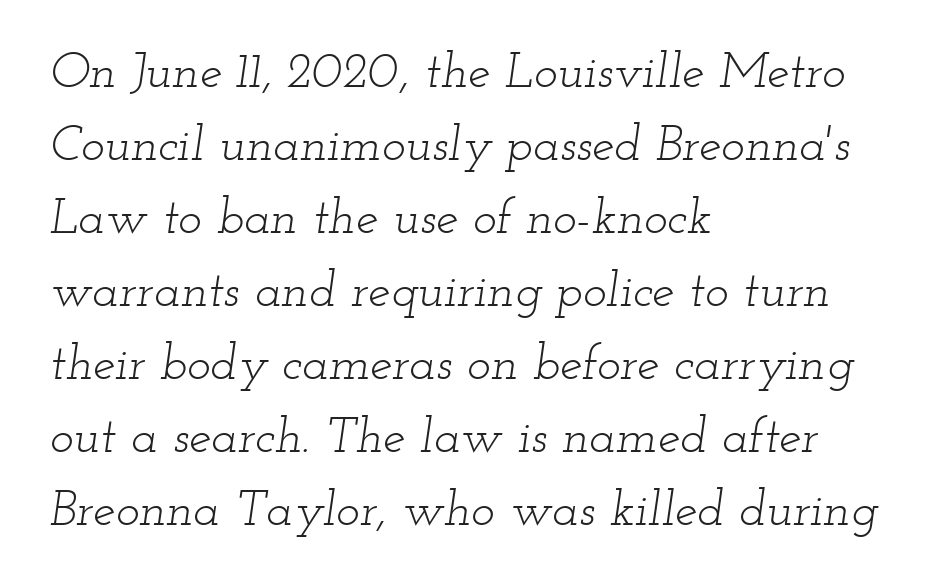
Q: Is the text bold? A: No.
Q: Is the text italic (slanted)? A: Yes, it leans right by about 12 degrees.
Q: Is the typeface a serif or a sans-serif typeface? A: Serif.
Q: Is the text underlined? A: No.
Q: How is the paragraph aligned? A: Left-aligned.
Q: Is the spacing between letters normal or unusually wide? A: Normal.
Q: Is the spacing between lines tight, normal or loose? A: Normal.
Q: Width (condensed, normal, or wide)? A: Wide.
Q: Stroke contrast? A: Low.
Q: x-height? A: Small.
Q: Monospaced? A: No.
